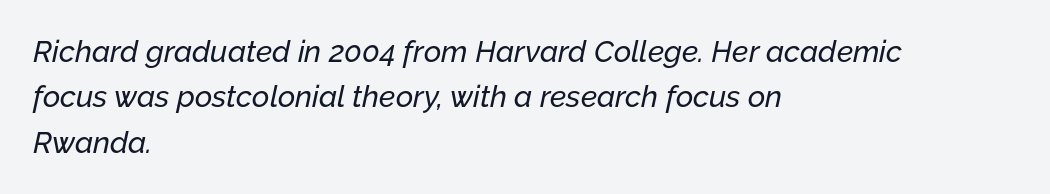
Q: Is the text italic (slanted)? A: Yes, it leans right by about 12 degrees.
Q: Is the text underlined? A: No.
Q: How is the paragraph aligned? A: Left-aligned.
Q: Is the spacing between letters normal or unusually wide? A: Normal.
Q: Is the spacing between lines tight, normal or loose? A: Normal.
Q: Width (condensed, normal, or wide)? A: Normal.
Q: Stroke contrast? A: Low.
Q: x-height? A: Medium.
Q: Monospaced? A: No.
